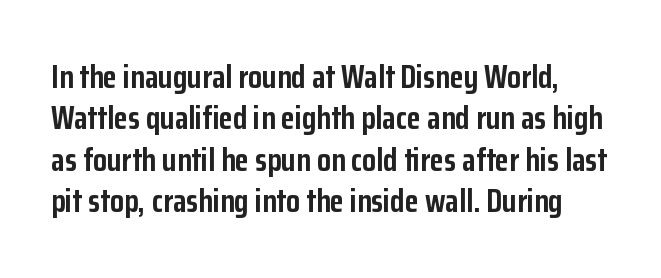
The image shows 32 px semibold, condensed sans-serif type, upright; set normal line spacing (1.29x), normal letter spacing, not underlined; low stroke contrast and a medium x-height.
